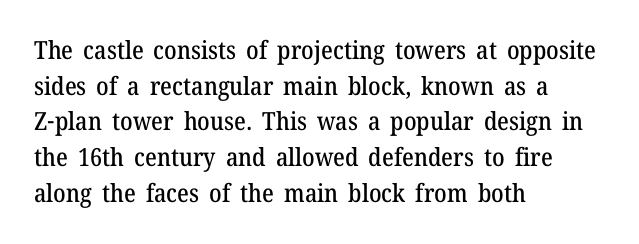
Glyph-to-glyph distance matches everyday printed text. The baseline area is clear. These lines are set flush left with a ragged right edge. Designer's note — italics off, roman on. The rendering uses a moderate line-height, typical for paragraphs.
